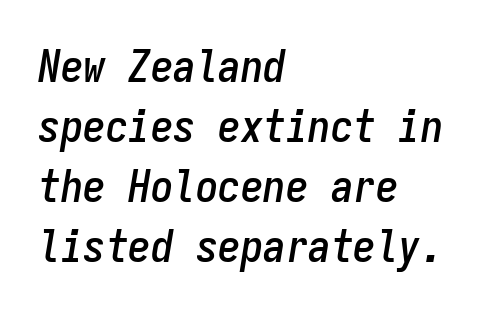
The image shows 45 px condensed type, italic (leaning right), monospaced; set left-aligned, normal line spacing (1.33x), normal letter spacing, not underlined; low stroke contrast and a medium x-height.
